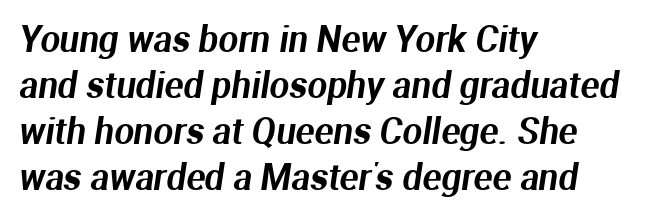
In terms of letterform style, serifs are entirely absent. Where is the straight margin? On the left. Default kerning and tracking; the words read as compact shapes. This rendering features lettering with no underline. Students, observe: this is what conventionally led text looks like.
